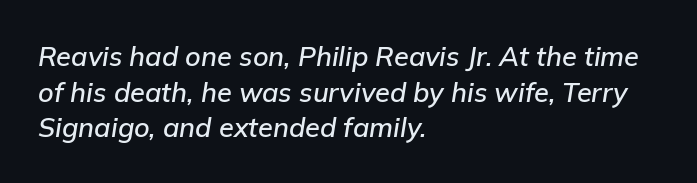
{"italic": "yes", "lean": "right", "slant_degrees": 9, "underline": "no", "align": "left", "line_spacing": "normal", "line_spacing_ratio": 1.32, "letter_spacing": "normal", "letter_spacing_em": 0.0, "glyph_px": 27}
